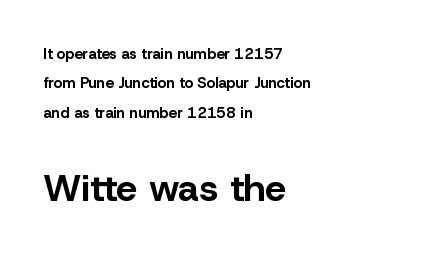
Think of a printed novel: that variable character pitch is what you see here. A roman cut, with each character standing at attention. This rendering uses left alignment, leaving the right contour irregular. Quick note: interline space is abundant. Typesetter's note — lower block bumped up in size, upper block left smaller. Underlining? Definitely not there.
